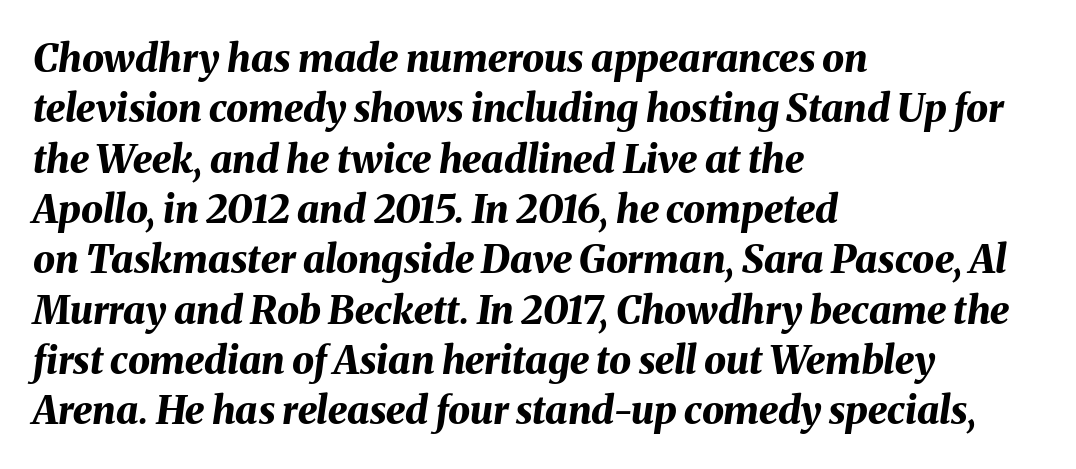
Q: Is the text bold? A: Yes.
Q: Is the text italic (slanted)? A: Yes, it leans right by about 8 degrees.
Q: Is the text underlined? A: No.
Q: How is the paragraph aligned? A: Left-aligned.
Q: Is the spacing between letters normal or unusually wide? A: Normal.
Q: Is the spacing between lines tight, normal or loose? A: Normal.
Q: Width (condensed, normal, or wide)? A: Normal.
Q: Stroke contrast? A: Medium.
Q: x-height? A: Medium.
Q: Monospaced? A: No.
